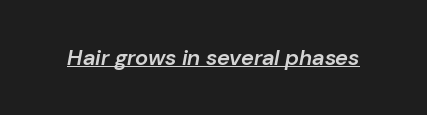
{"italic": "yes", "lean": "right", "slant_degrees": 10, "bold": "semi", "underline": "yes", "letter_spacing": "normal", "letter_spacing_em": 0.0, "glyph_px": 22}
